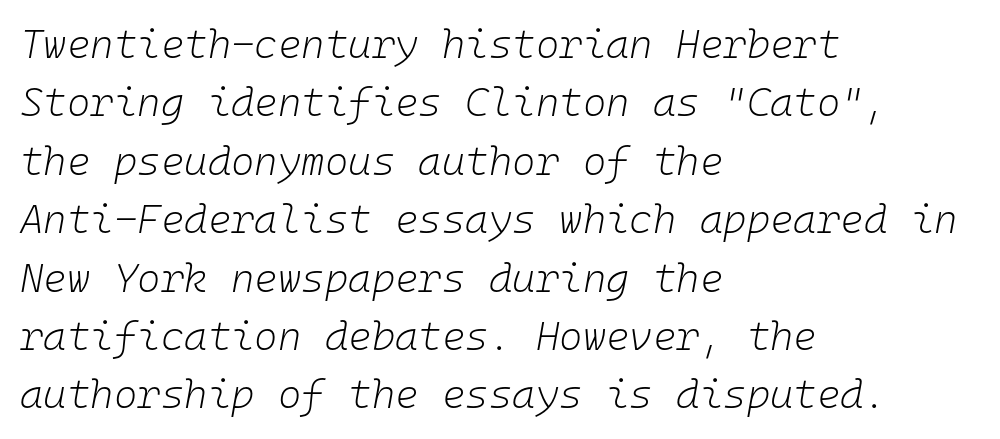
Q: Is the text bold? A: No.
Q: Is the text italic (slanted)? A: Yes, it leans right by about 10 degrees.
Q: Is the text underlined? A: No.
Q: How is the paragraph aligned? A: Left-aligned.
Q: Is the spacing between letters normal or unusually wide? A: Normal.
Q: Is the spacing between lines tight, normal or loose? A: Normal.
Q: Width (condensed, normal, or wide)? A: Normal.
Q: Stroke contrast? A: Low.
Q: x-height? A: Medium.
Q: Monospaced? A: Yes.
